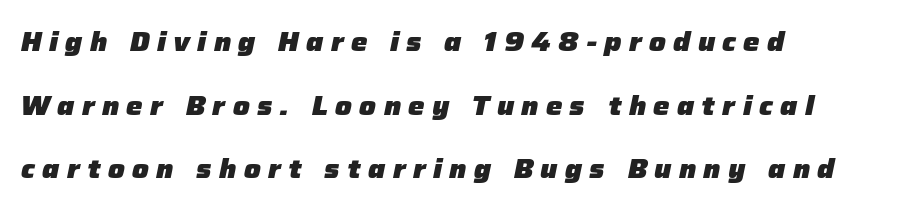
The passage is arranged the way most books set body copy — flush left. Compared with ordinary roman type, these characters are visibly tilted. The strokes are fattened all the way to bold. The passage shown has open, widely tracked lettering throughout. The area under the type is left untouched. Is there much room between lines? Yes — plenty of vertical air separates them.
